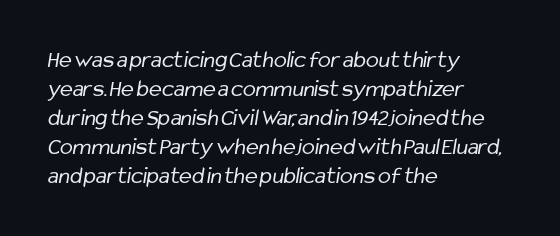
The image shows 24 px text type; set left-aligned, line spacing 1.21x, normal letter spacing, not underlined.
